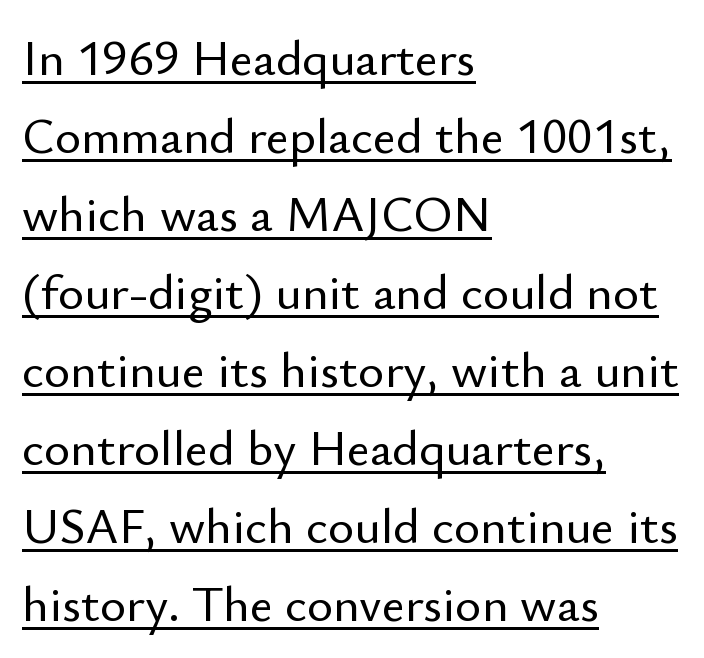
The space between consecutive lines is moderate. Compared with undecorated copy, this sample adds a rule below the words. Letterform terminals end flat and unadorned throughout the passage. Is this a fixed-width face? No — the glyphs have proportional, varying widths.
